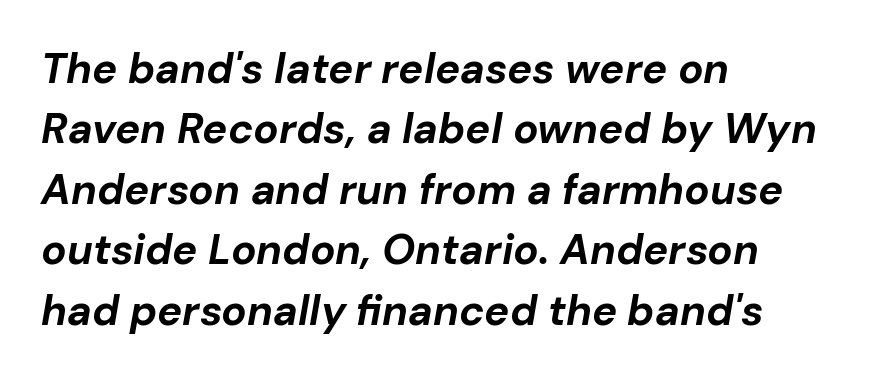
{"italic": "yes", "lean": "right", "slant_degrees": 10, "bold": "yes", "weight": "bold", "width": "normal", "stroke_contrast": "low", "x_height": "medium", "monospaced": "no", "underline": "no", "align": "left", "line_spacing": "normal", "line_spacing_ratio": 1.44, "letter_spacing": "normal", "letter_spacing_em": 0.0, "glyph_px": 42}
